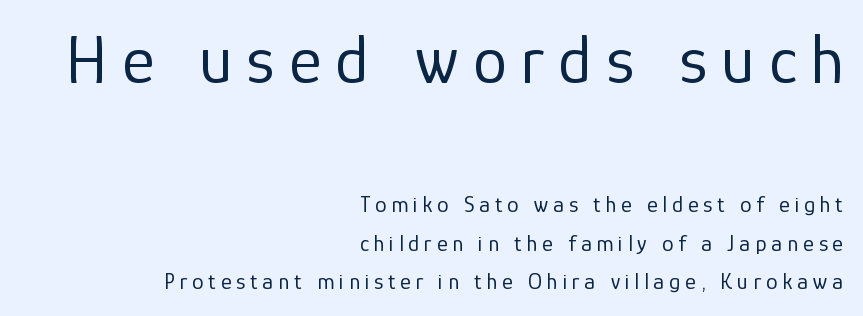
{"serif": "no", "italic": "no", "bold": "no", "weight": "regular", "width": "normal", "stroke_contrast": "low", "x_height": "medium", "monospaced": "no", "underline": "no", "align": "right", "line_spacing": "normal", "line_spacing_ratio": 1.68, "letter_spacing": "wide", "letter_spacing_em": 0.21, "larger_block": "first", "size_ratio": 3.0, "glyph_px": 69}
